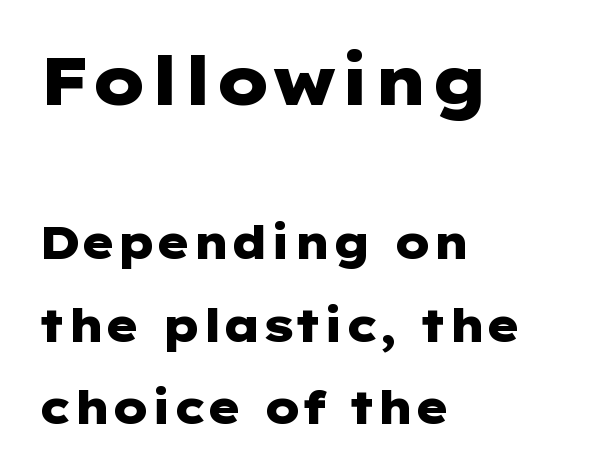
Size hierarchy here favors the leading block over the trailing one. Posture: upright roman. Observe the absence of serifs on each vertical stroke in this sample. Clear beneath every line of the passage.
